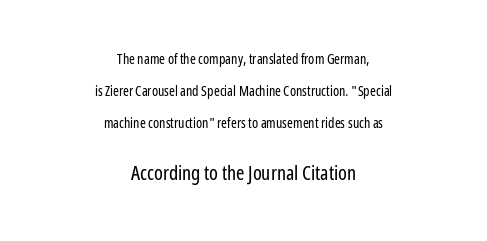
The specimen omits any rule beneath the text block's lines. Stems and bowls with no extra thickness — not bold. The axis of the letterforms is exactly vertical. The passage shown has conventional tracking throughout.
